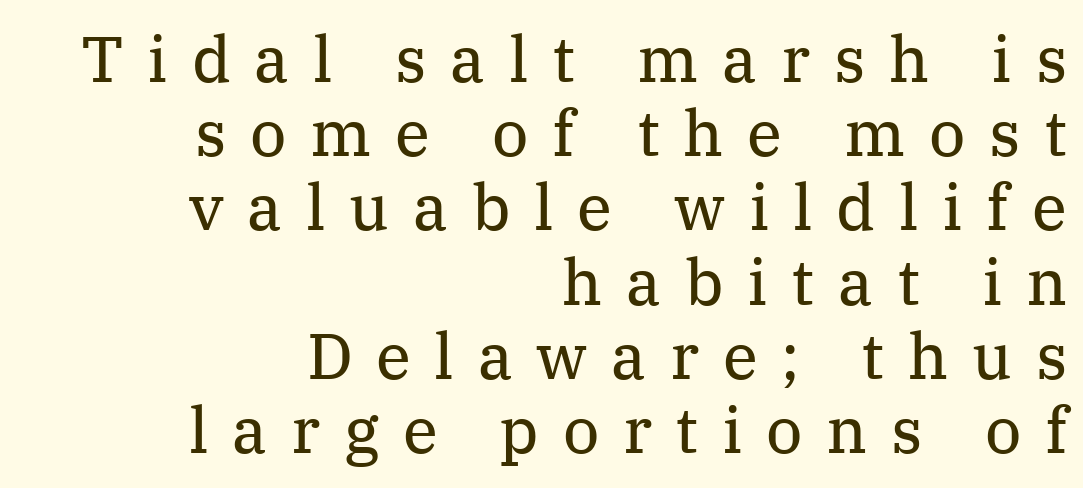
The image shows 64 px regular-weight serif type, upright; set right-aligned, line spacing 1.16x, unusually wide letter spacing (+0.37 em), not underlined; medium stroke contrast and a medium x-height.
